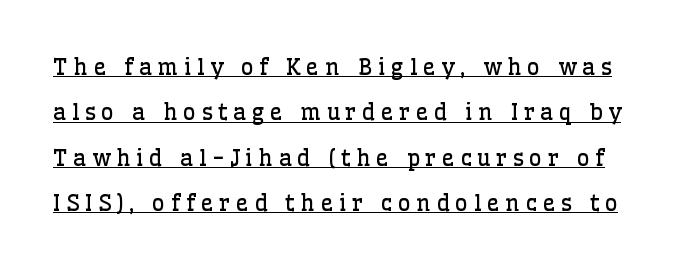
{"italic": "no", "bold": "no", "underline": "yes", "line_spacing": "loose", "line_spacing_ratio": 2.06, "letter_spacing": "wide", "letter_spacing_em": 0.26, "glyph_px": 22}
